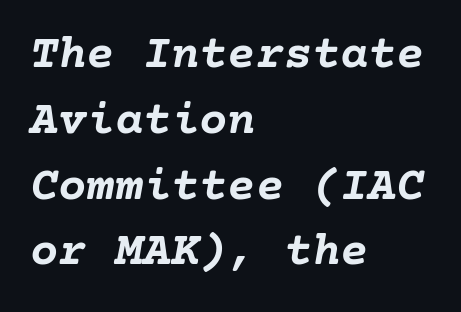
{"italic": "yes", "lean": "right", "slant_degrees": 10, "bold": "yes", "weight": "semibold", "width": "normal", "stroke_contrast": "low", "x_height": "medium", "underline": "no", "align": "left", "line_spacing": "normal", "line_spacing_ratio": 1.4, "letter_spacing": "normal", "letter_spacing_em": 0.0, "glyph_px": 47}
